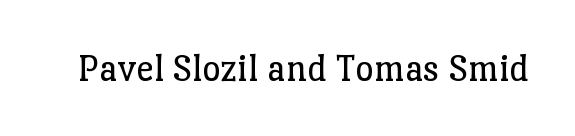
Q: Is the text bold? A: No.
Q: Is the text italic (slanted)? A: No, it is upright.
Q: Is the typeface a serif or a sans-serif typeface? A: Serif.
Q: Is the text underlined? A: No.
Q: Is the spacing between letters normal or unusually wide? A: Normal.
Q: Width (condensed, normal, or wide)? A: Normal.
Q: Stroke contrast? A: Low.
Q: x-height? A: Medium.
Q: Monospaced? A: No.
